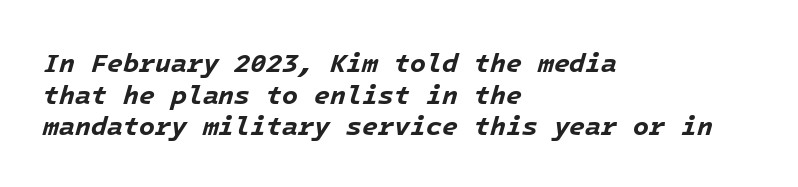
Q: Is the text bold? A: Yes.
Q: Is the text italic (slanted)? A: Yes, it leans right by about 16 degrees.
Q: Is the text underlined? A: No.
Q: How is the paragraph aligned? A: Left-aligned.
Q: Is the spacing between letters normal or unusually wide? A: Normal.
